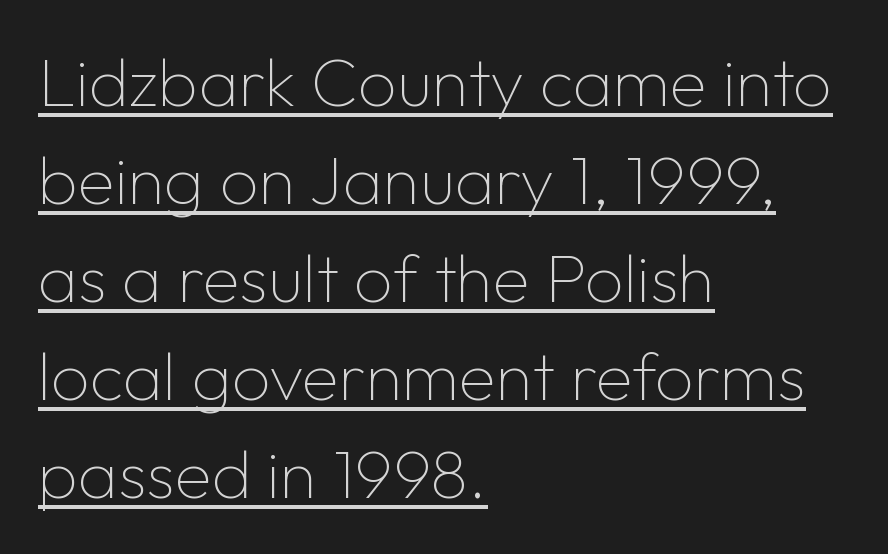
Q: Is the text bold? A: No.
Q: Is the text italic (slanted)? A: No, it is upright.
Q: Is the typeface a serif or a sans-serif typeface? A: Sans-serif.
Q: Is the text underlined? A: Yes.
Q: How is the paragraph aligned? A: Left-aligned.
Q: Is the spacing between letters normal or unusually wide? A: Normal.
Q: Is the spacing between lines tight, normal or loose? A: Normal.
Q: Width (condensed, normal, or wide)? A: Normal.
Q: Stroke contrast? A: Low.
Q: x-height? A: Medium.
Q: Monospaced? A: No.
